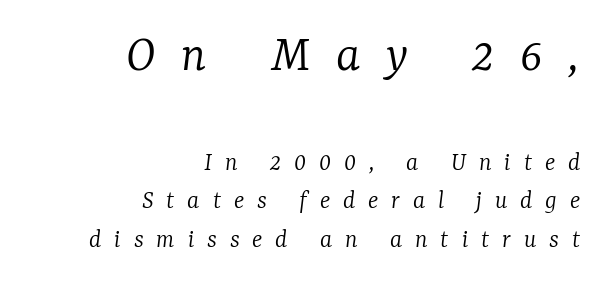
Caption: expanded tracking, letters set apart. Line ends are locked; line starts wander. Size contrast runs from large at the top to small at the bottom. Vertical stems look standard width or narrower in stroke. The face used here is seriffed, in the tradition of book romans. The specimen omits any rule beneath the text block's lines.
